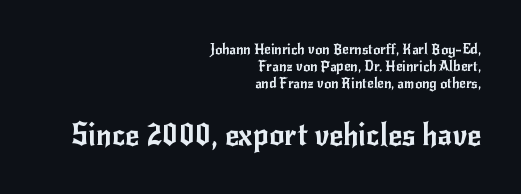
The image shows 30 px sans-serif type, upright; set right-aligned, line spacing 1.23x, normal letter spacing, not underlined; the second (bottom) block is 2.14x larger; low stroke contrast and a small x-height.
